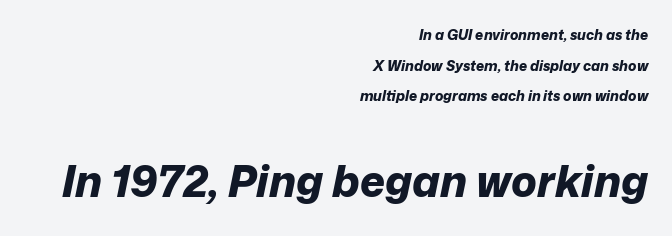
The image shows 43 px bold type, italic (leaning right); set right-aligned, loose line spacing (2.19x), normal letter spacing, not underlined; the second (bottom) block is 3.07x larger; low stroke contrast and a medium x-height.
